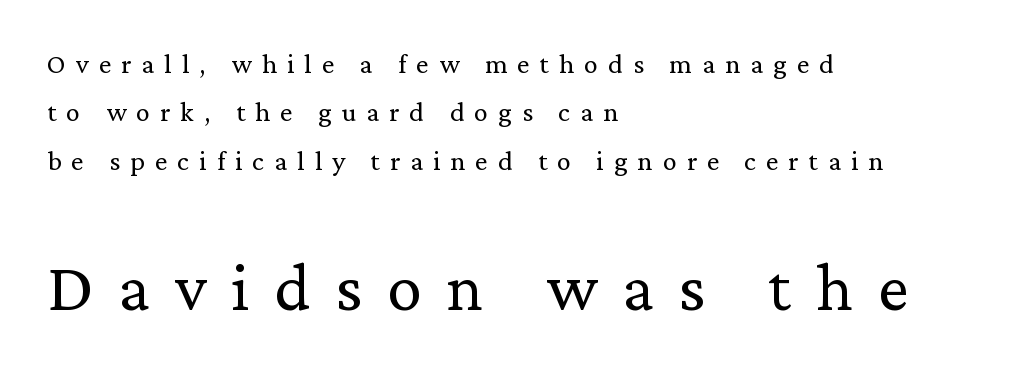
{"serif": "yes", "italic": "no", "bold": "no", "weight": "regular", "width": "normal", "stroke_contrast": "low", "x_height": "medium", "monospaced": "no", "underline": "no", "align": "left", "line_spacing_ratio": 1.73, "letter_spacing": "wide", "letter_spacing_em": 0.36, "larger_block": "second", "size_ratio": 2.46, "glyph_px": 69}
